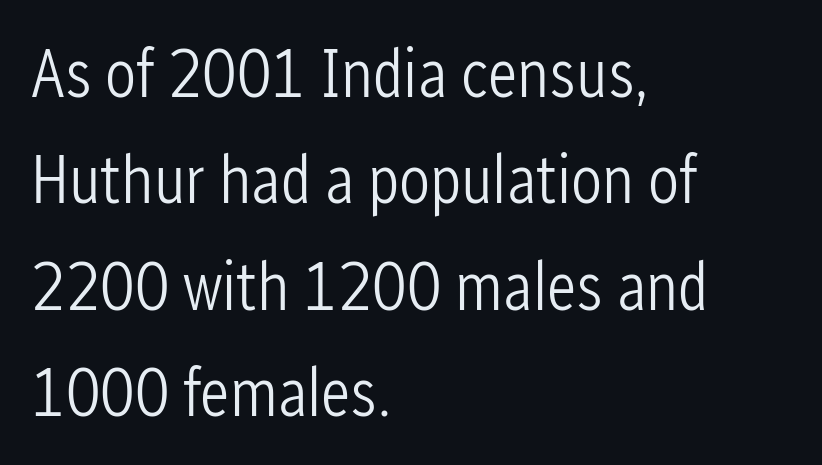
Q: Is the text bold? A: No.
Q: Is the text italic (slanted)? A: No, it is upright.
Q: Is the typeface a serif or a sans-serif typeface? A: Sans-serif.
Q: Is the text underlined? A: No.
Q: How is the paragraph aligned? A: Left-aligned.
Q: Is the spacing between letters normal or unusually wide? A: Normal.
Q: Is the spacing between lines tight, normal or loose? A: Normal.
Q: Width (condensed, normal, or wide)? A: Condensed.
Q: Stroke contrast? A: Low.
Q: x-height? A: Medium.
Q: Monospaced? A: No.
